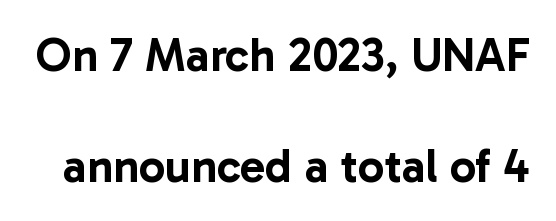
The image shows 47 px sans-serif type, upright; set loose line spacing (2.36x), normal letter spacing, not underlined; low stroke contrast and a medium x-height.
